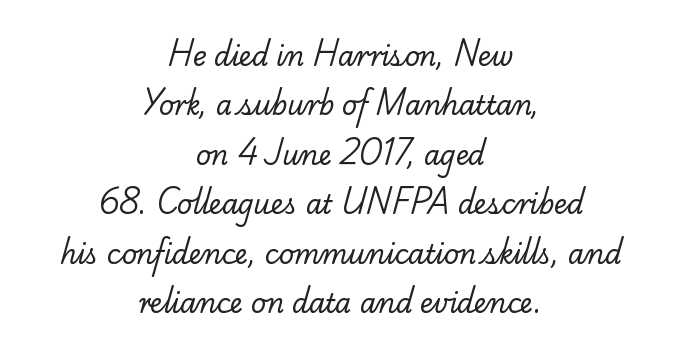
{"bold": "no", "underline": "no", "align": "center", "line_spacing": "loose", "line_spacing_ratio": 1.9, "letter_spacing": "normal", "letter_spacing_em": 0.0, "glyph_px": 26}
